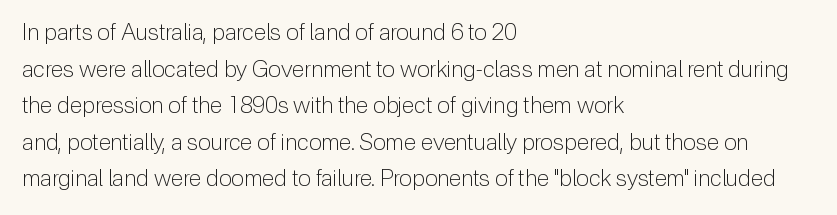
The image shows 23 px text type, upright; set left-aligned, normal line spacing (1.59x), normal letter spacing, not underlined.
